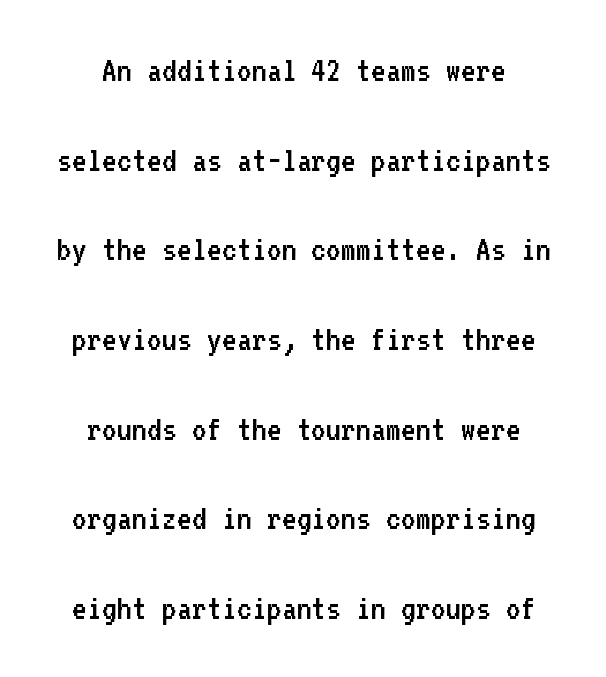
Nobody drew a line under any word here. This sample trades compactness for vertical openness between lines. A typesetter would call this monospace, since all characters share one set width. Summary of weight: not heavy and not bold.
